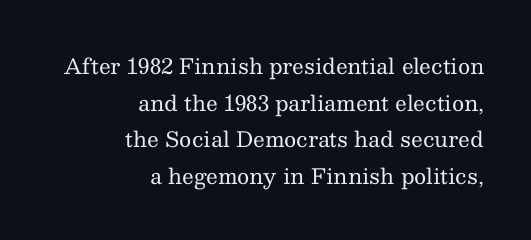
The image shows 21 px text type, upright; set right-aligned, line spacing 1.74x, normal letter spacing, not underlined.
